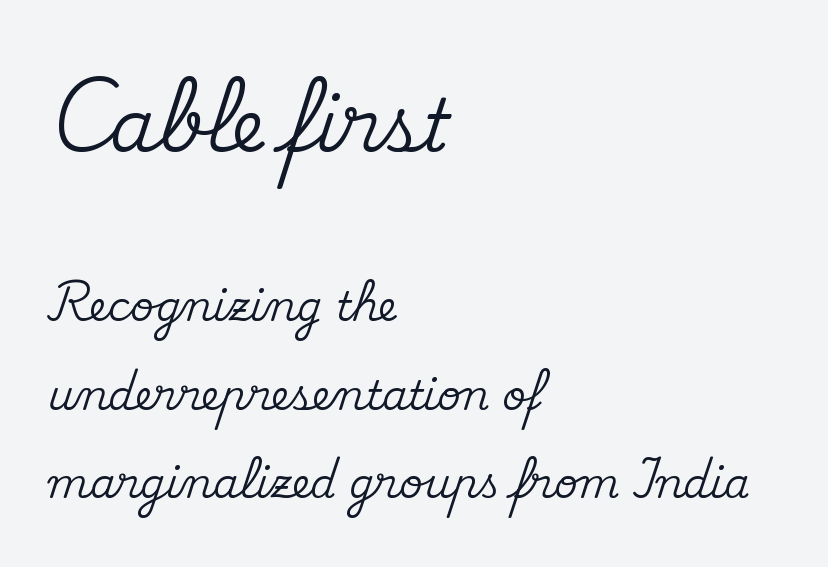
{"serif": "yes", "width": "normal", "stroke_contrast": "medium", "x_height": "small", "monospaced": "no", "underline": "no", "align": "left", "line_spacing": "loose", "line_spacing_ratio": 2.16, "letter_spacing": "normal", "letter_spacing_em": 0.0, "larger_block": "first", "size_ratio": 1.76, "glyph_px": 72}
